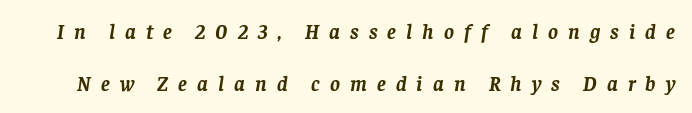
{"italic": "yes", "lean": "right", "slant_degrees": 8, "bold": "yes", "underline": "no", "line_spacing": "loose", "line_spacing_ratio": 2.47, "letter_spacing": "wide", "letter_spacing_em": 0.48, "glyph_px": 21}
